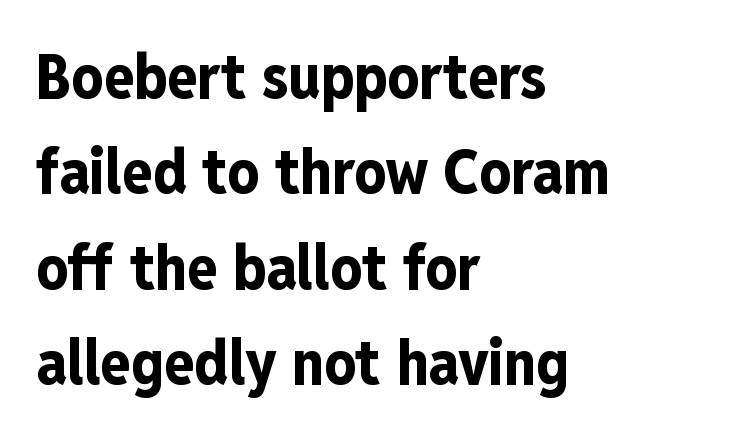
{"serif": "no", "italic": "no", "bold": "yes", "weight": "bold", "width": "condensed", "stroke_contrast": "low", "x_height": "medium", "monospaced": "no", "underline": "no", "align": "left", "line_spacing": "normal", "line_spacing_ratio": 1.54, "letter_spacing": "normal", "letter_spacing_em": 0.0, "glyph_px": 62}
